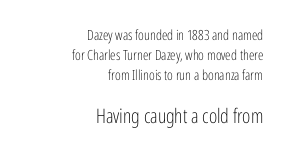
Glyph-to-glyph distance matches everyday printed text. No extra ink here — the face is not bold. Italic: no, the glyphs are upright roman. The line-height multiplier appears to be the usual default. The glyphs are unaccompanied by any horizontal stroke below them. In CSS terms this would be text-align: right.
